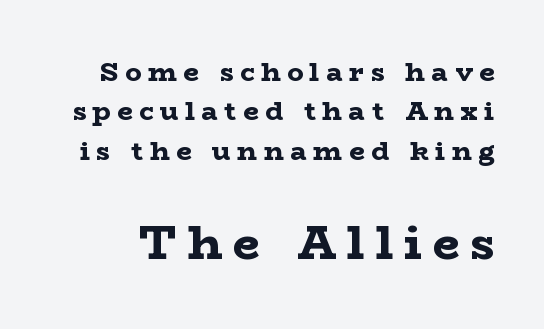
The image shows 47 px bold, wide serif type, upright; set normal line spacing (1.46x), unusually wide letter spacing (+0.24 em), not underlined; the second (bottom) block is 1.74x larger; low stroke contrast and a medium x-height.
